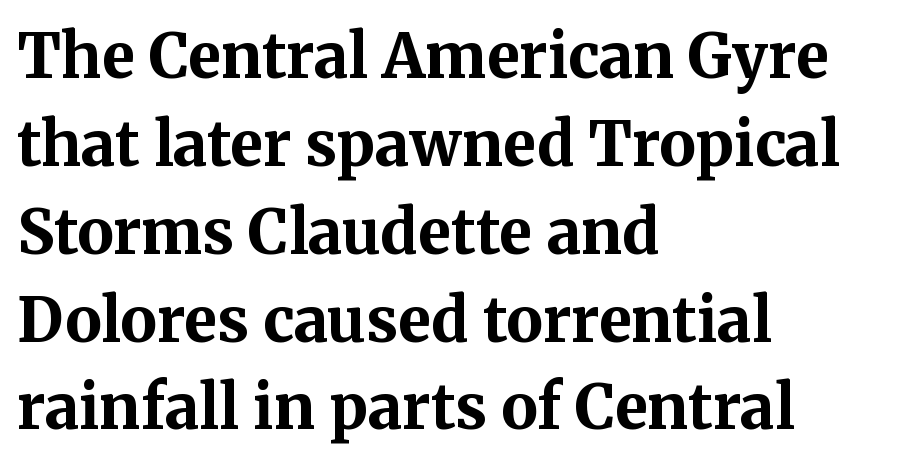
The passage shown is typed in a proportional face where columns would drift. Every stem runs plumb, perpendicular to the baseline. Does extra space separate the letters? No, they use regular spacing. Vertically, the passage feels balanced, rows spaced as you'd expect. Check under the words: just untouched page.
